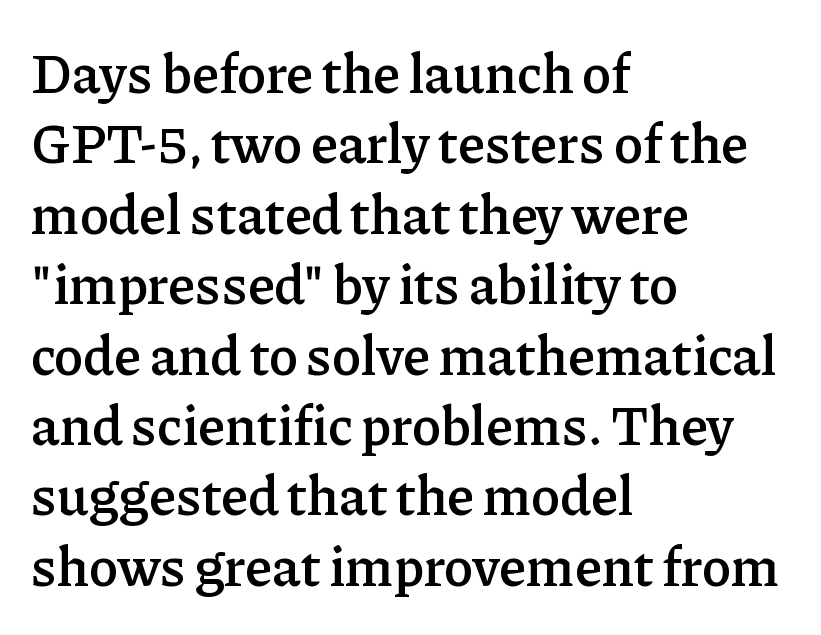
The image shows 55 px semibold serif type, upright; set left-aligned, normal line spacing (1.28x), normal letter spacing, not underlined; low stroke contrast and a medium x-height.
